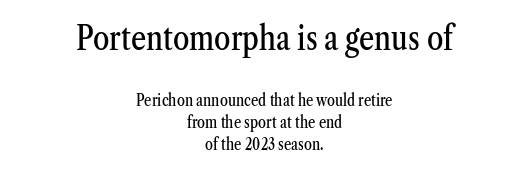
Character widths vary here, with narrow letters taking less room than wide ones. The letters sit at their default tracking, neither squeezed nor spread. Typographically, this falls in the serif category. The typography opts for an upright posture over an oblique one. A clean baseline with only descenders dipping below it.
